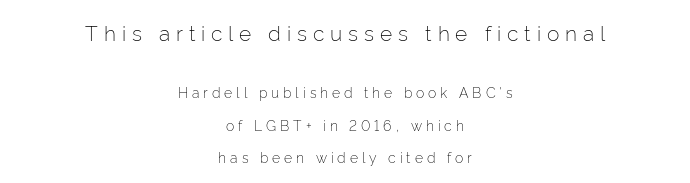
Q: Is the text bold? A: No.
Q: Is the text italic (slanted)? A: No, it is upright.
Q: Is the text underlined? A: No.
Q: How is the paragraph aligned? A: Centered.
Q: Is the spacing between letters normal or unusually wide? A: Unusually wide.
Q: Is the spacing between lines tight, normal or loose? A: Loose.
Q: Which block of text is set in a larger size, the first (top) or the second (bottom)? A: The first (top) one.
